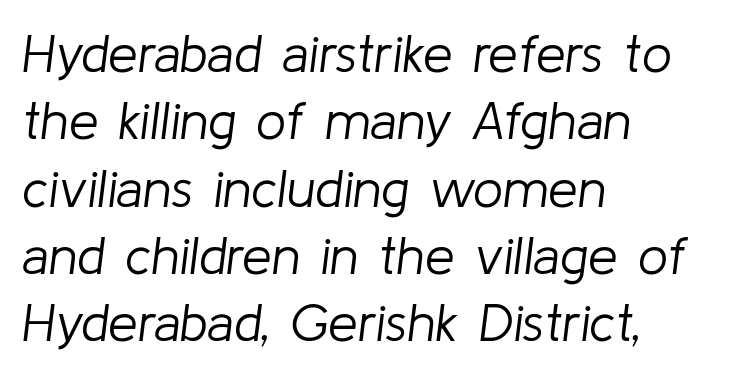
Letters have the restrained weight of plain body copy at most. Proportional: the letters do not fall into vertical columns. Summary of vertical rhythm: regular, with standard interline spacing. Students, note that the glyphs here touch the page at normal intervals.
